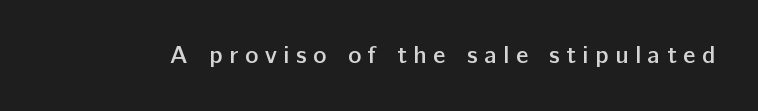
Every stem runs plumb, perpendicular to the baseline. The rendering inserts visible extra space after every character. Any mark beneath the type? The region is blank. The sample has been set in demibold, a notch under bold.
